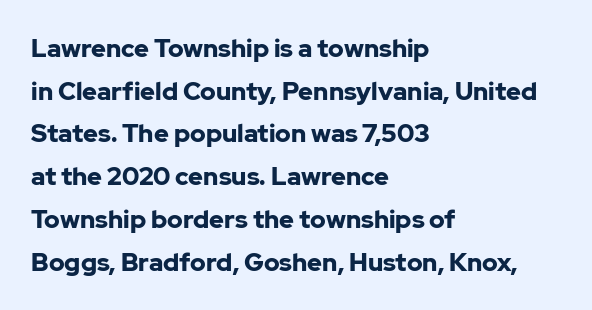
{"italic": "no", "bold": "yes", "underline": "no", "align": "left", "line_spacing_ratio": 1.71, "letter_spacing": "normal", "letter_spacing_em": 0.0, "glyph_px": 25}
